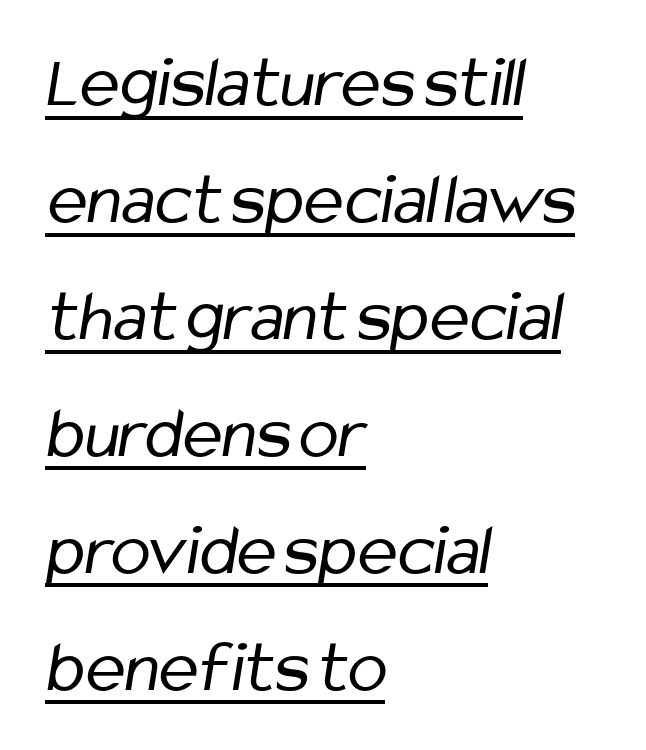
The image shows 74 px regular-weight, condensed sans-serif type; set left-aligned, normal line spacing (1.58x), normal letter spacing, underlined; low stroke contrast and a medium x-height.
